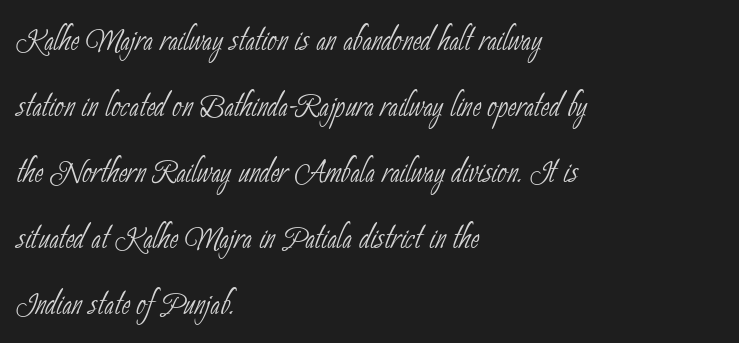
{"serif": "no", "bold": "no", "weight": "thin", "width": "condensed", "stroke_contrast": "low", "x_height": "small", "monospaced": "no", "underline": "no", "align": "left", "line_spacing": "normal", "line_spacing_ratio": 1.57, "letter_spacing": "normal", "letter_spacing_em": 0.0, "glyph_px": 42}
